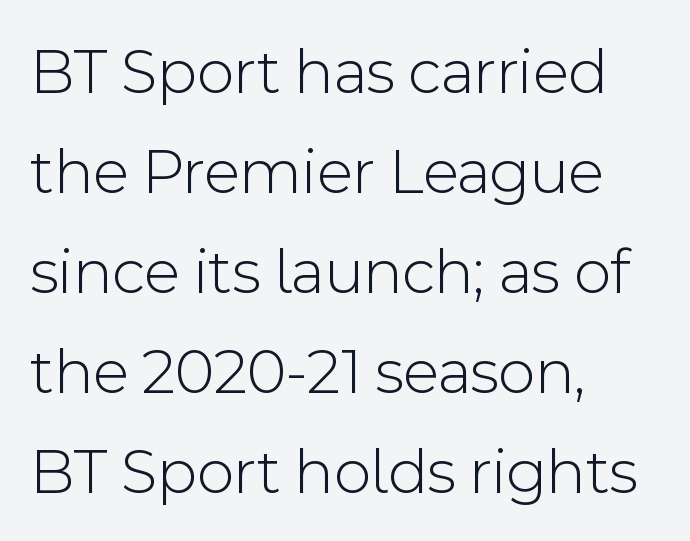
The image shows 65 px light sans-serif type, upright; set left-aligned, normal line spacing (1.54x), normal letter spacing, not underlined; a medium x-height.
